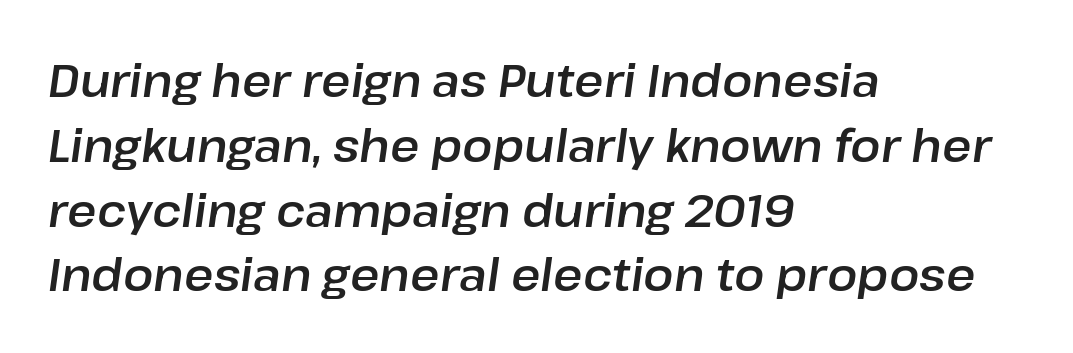
The rendering applies a slant to the glyphs. Whoever set this chose a conventional vertical rhythm. The baseline area is clear. Leftover space on each line is placed entirely after the last word. Nothing unusual about the tracking: characters are spaced as the font intends. These lines are rendered in a variable-pitch font.
